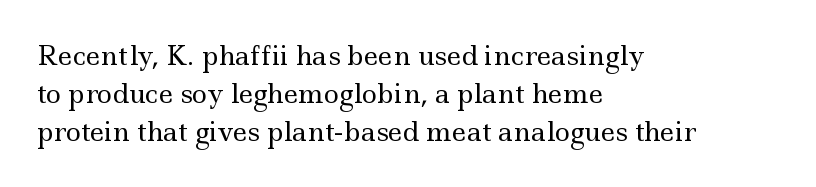
Q: Is the text bold? A: No.
Q: Is the text italic (slanted)? A: No, it is upright.
Q: Is the text underlined? A: No.
Q: How is the paragraph aligned? A: Left-aligned.
Q: Is the spacing between letters normal or unusually wide? A: Normal.
Q: Is the spacing between lines tight, normal or loose? A: Normal.
